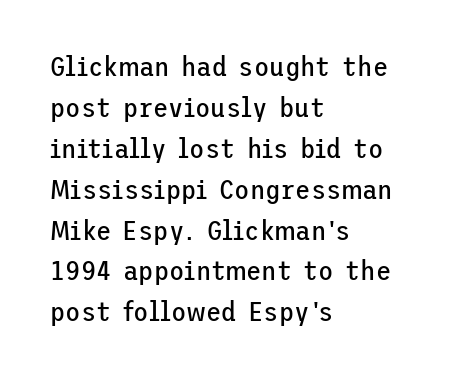
{"serif": "no", "italic": "no", "bold": "no", "weight": "regular", "width": "normal", "stroke_contrast": "low", "x_height": "medium", "underline": "no", "align": "left", "line_spacing": "normal", "line_spacing_ratio": 1.46, "letter_spacing": "normal", "letter_spacing_em": 0.0, "glyph_px": 28}
